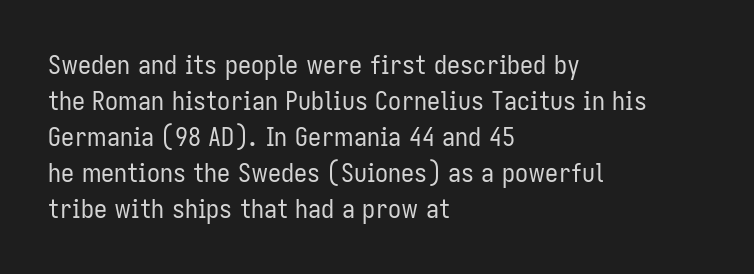
Q: Is the text bold? A: No.
Q: Is the text italic (slanted)? A: No, it is upright.
Q: Is the text underlined? A: No.
Q: How is the paragraph aligned? A: Left-aligned.
Q: Is the spacing between letters normal or unusually wide? A: Normal.
Q: Is the spacing between lines tight, normal or loose? A: Normal.
